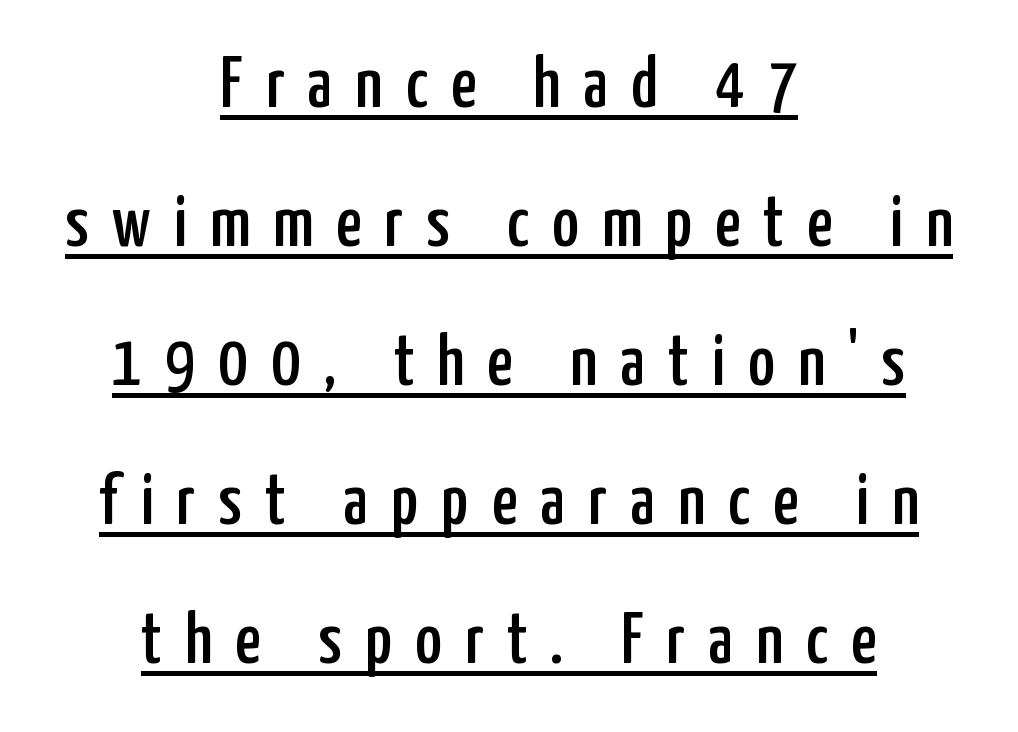
Q: Is the text italic (slanted)? A: No, it is upright.
Q: Is the typeface a serif or a sans-serif typeface? A: Sans-serif.
Q: Is the text underlined? A: Yes.
Q: How is the paragraph aligned? A: Centered.
Q: Is the spacing between letters normal or unusually wide? A: Unusually wide.
Q: Is the spacing between lines tight, normal or loose? A: Loose.
Q: Width (condensed, normal, or wide)? A: Condensed.
Q: Stroke contrast? A: Low.
Q: x-height? A: Medium.
Q: Monospaced? A: No.
